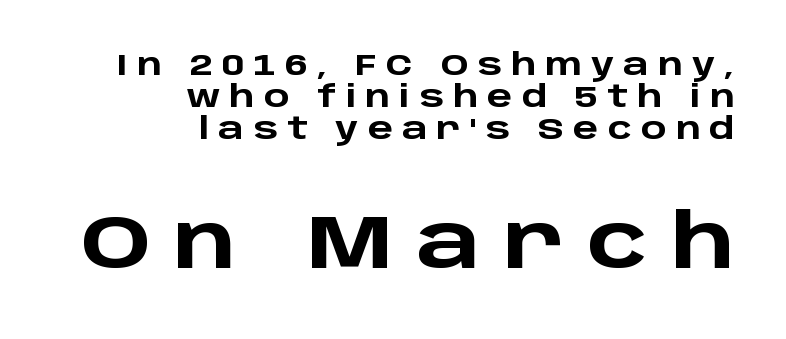
The image shows 76 px heavy, wide sans-serif type, upright; set right-aligned, tight line spacing (1.06x), unusually wide letter spacing (+0.3 em), not underlined; the second (bottom) block is 2.53x larger; low stroke contrast and a large x-height.
